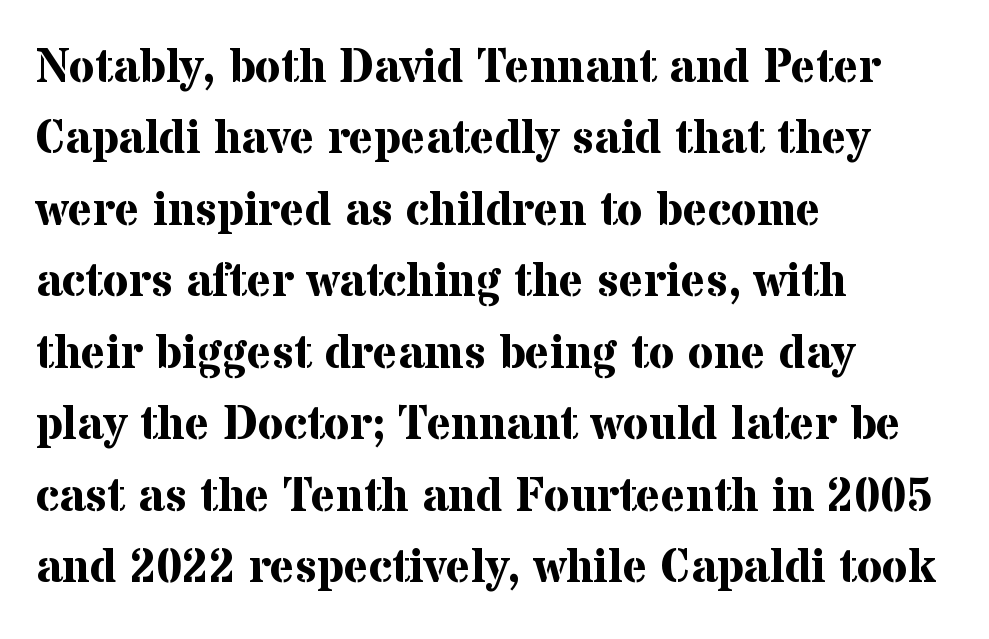
{"serif": "yes", "italic": "no", "bold": "yes", "weight": "bold", "width": "normal", "stroke_contrast": "medium", "x_height": "medium", "monospaced": "no", "underline": "no", "align": "left", "line_spacing": "normal", "line_spacing_ratio": 1.52, "letter_spacing": "normal", "letter_spacing_em": 0.0, "glyph_px": 47}
